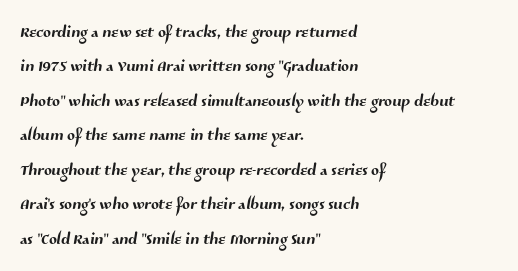
A clean baseline with only descenders dipping below it. Here the glyphs are tracked normally, forming tight word shapes. The typesetter chose a ragged-right arrangement here. Normally led — the rows are evenly, conventionally spaced.
